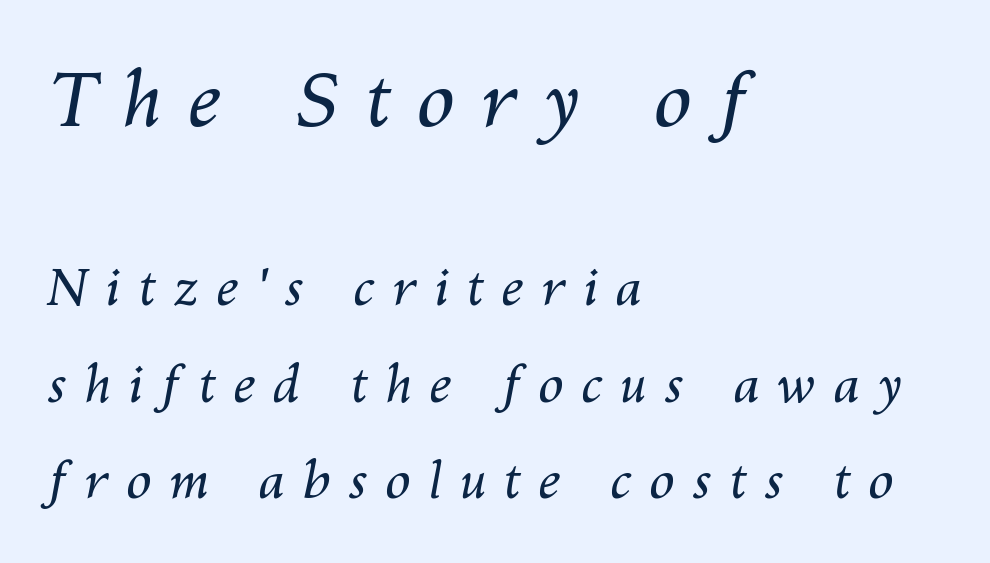
Q: Is the text bold? A: No.
Q: Is the text italic (slanted)? A: Yes, it leans right by about 10 degrees.
Q: Is the text underlined? A: No.
Q: How is the paragraph aligned? A: Left-aligned.
Q: Is the spacing between letters normal or unusually wide? A: Unusually wide.
Q: Which block of text is set in a larger size, the first (top) or the second (bottom)? A: The first (top) one.
Q: Width (condensed, normal, or wide)? A: Normal.
Q: Stroke contrast? A: Medium.
Q: x-height? A: Medium.
Q: Monospaced? A: No.
